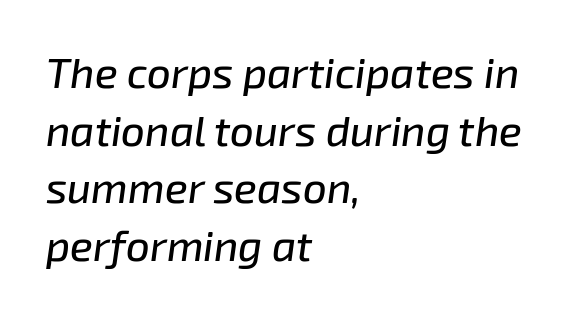
Q: Is the text italic (slanted)? A: Yes, it leans right by about 8 degrees.
Q: Is the text underlined? A: No.
Q: How is the paragraph aligned? A: Left-aligned.
Q: Is the spacing between letters normal or unusually wide? A: Normal.
Q: Is the spacing between lines tight, normal or loose? A: Normal.
Q: Width (condensed, normal, or wide)? A: Normal.
Q: Stroke contrast? A: Low.
Q: x-height? A: Medium.
Q: Monospaced? A: No.
